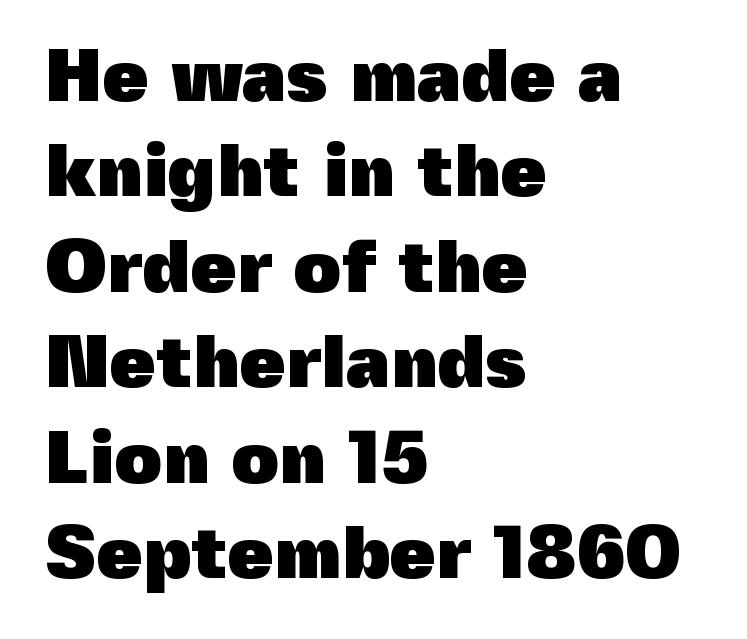
The image shows 74 px heavy sans-serif type, upright; set left-aligned, normal line spacing (1.29x), normal letter spacing, not underlined; a medium x-height.
